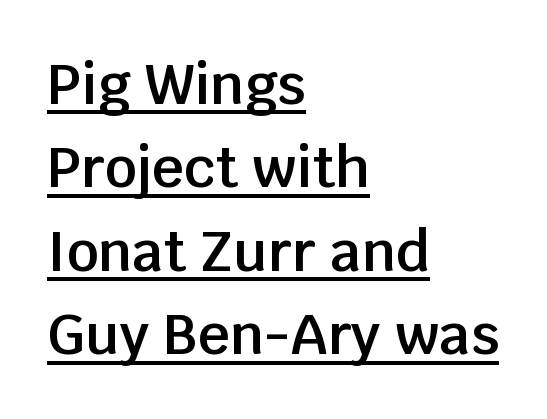
The image shows 56 px semibold sans-serif type, upright; set left-aligned, normal line spacing (1.49x), normal letter spacing, underlined; low stroke contrast and a large x-height.
